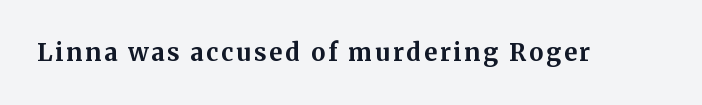
{"italic": "no", "bold": "yes", "underline": "no", "glyph_px": 24}
